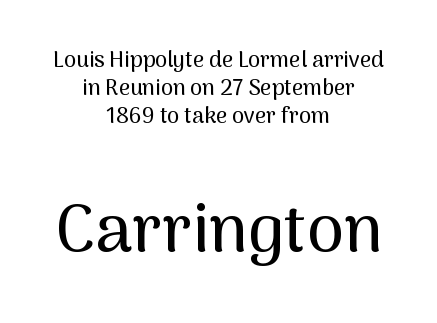
The characters display no serif detailing; their extremities are plain. Has an underline been added? It has not. The axis of the letterforms is exactly vertical. Each new line begins a customary step beneath the previous one. Note: smaller setting up top, larger setting below.
